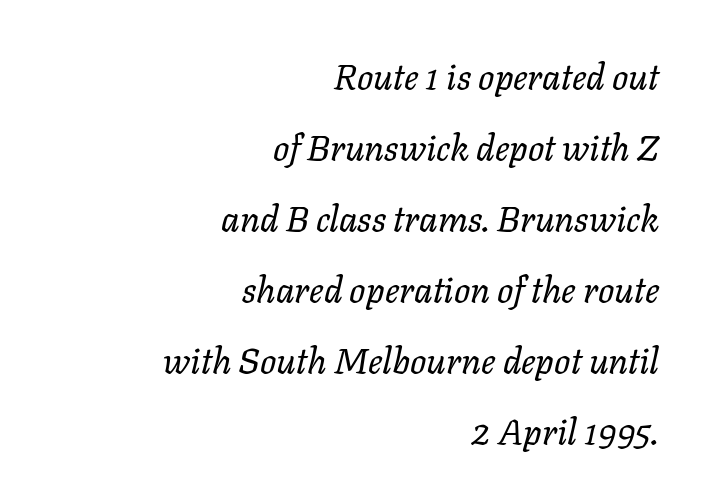
The image shows 36 px regular-weight type, italic (leaning right); set right-aligned, loose line spacing (1.97x), normal letter spacing, not underlined; low stroke contrast and a medium x-height.
